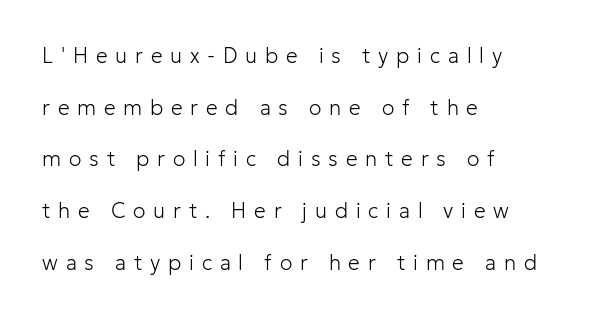
Q: Is the text bold? A: No.
Q: Is the text italic (slanted)? A: No, it is upright.
Q: Is the text underlined? A: No.
Q: How is the paragraph aligned? A: Left-aligned.
Q: Is the spacing between letters normal or unusually wide? A: Unusually wide.
Q: Is the spacing between lines tight, normal or loose? A: Loose.
